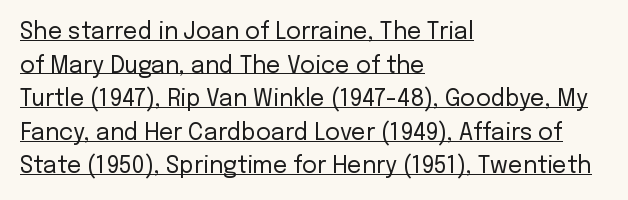
The image shows 23 px text type, upright; set left-aligned, normal line spacing (1.46x), normal letter spacing, underlined.
